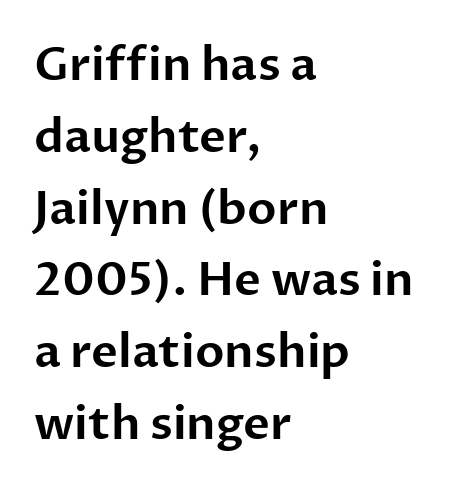
The image shows 46 px sans-serif type, upright; set left-aligned, normal line spacing (1.56x), normal letter spacing, not underlined; low stroke contrast and a medium x-height.
